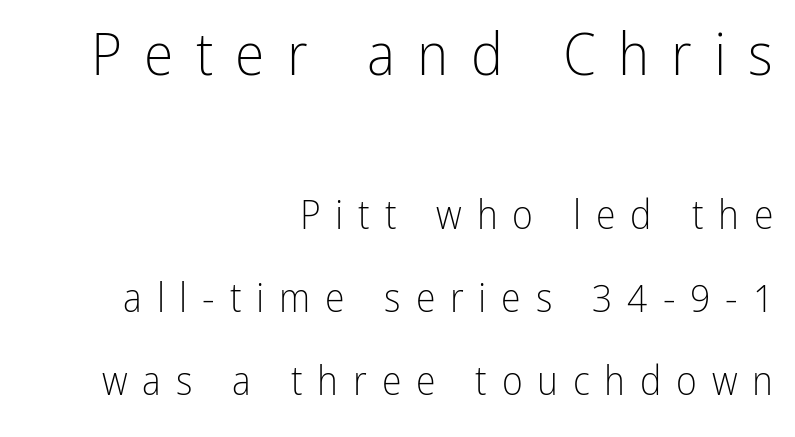
{"serif": "no", "italic": "no", "bold": "no", "weight": "light", "width": "condensed", "stroke_contrast": "low", "x_height": "medium", "monospaced": "no", "underline": "no", "align": "right", "line_spacing": "loose", "line_spacing_ratio": 2.07, "letter_spacing": "wide", "letter_spacing_em": 0.37, "larger_block": "first", "size_ratio": 1.5, "glyph_px": 60}
